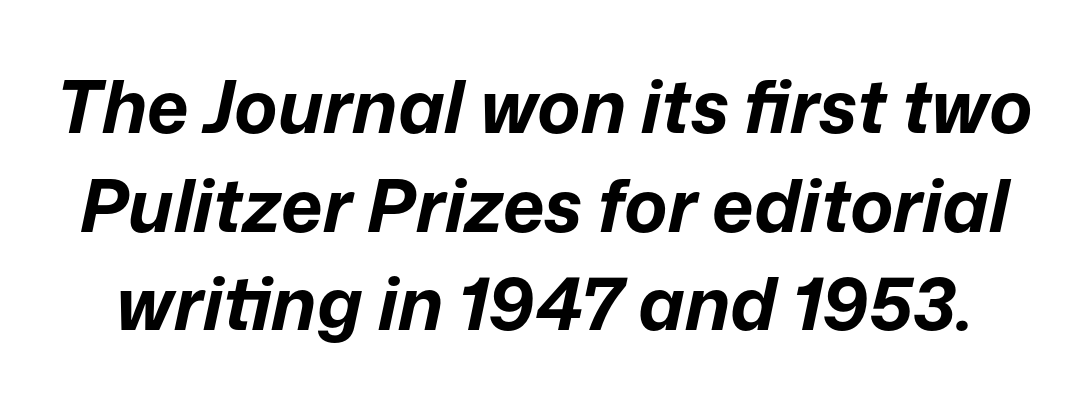
{"italic": "yes", "lean": "right", "slant_degrees": 12, "bold": "yes", "weight": "bold", "width": "normal", "stroke_contrast": "low", "x_height": "medium", "monospaced": "no", "underline": "no", "line_spacing": "normal", "line_spacing_ratio": 1.35, "letter_spacing": "normal", "letter_spacing_em": 0.0, "glyph_px": 73}
